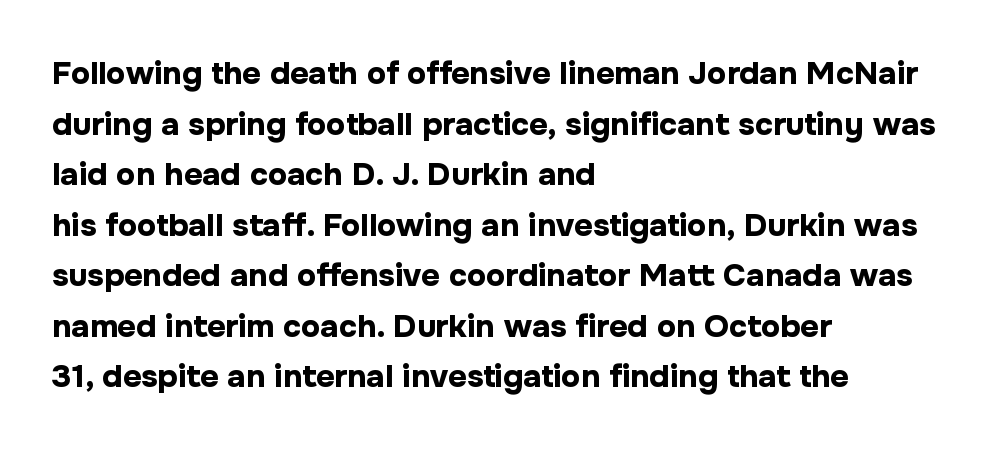
{"serif": "no", "italic": "no", "bold": "yes", "weight": "bold", "width": "normal", "stroke_contrast": "low", "x_height": "medium", "monospaced": "no", "underline": "no", "align": "left", "line_spacing": "normal", "line_spacing_ratio": 1.58, "letter_spacing": "normal", "letter_spacing_em": 0.0, "glyph_px": 32}
